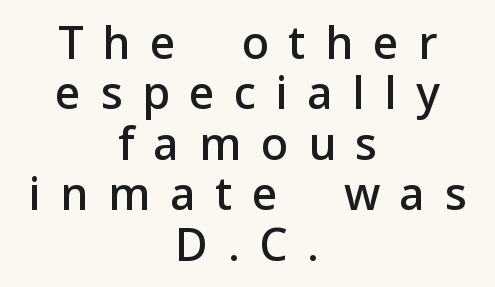
The image shows 45 px semibold sans-serif type, upright; set centered, tight line spacing (1.12x), unusually wide letter spacing (+0.43 em), not underlined; low stroke contrast and a medium x-height.
